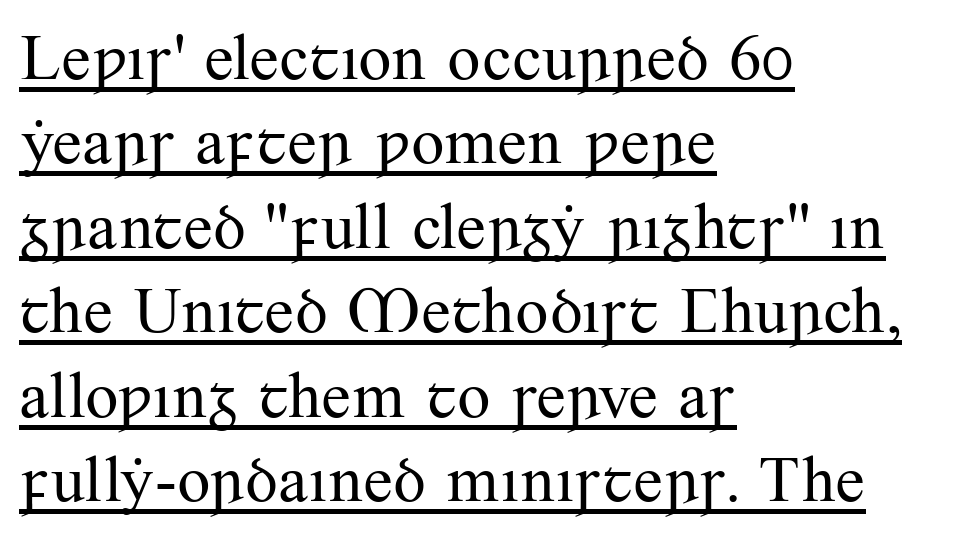
The image shows 66 px regular-weight serif type, upright; set left-aligned, normal line spacing (1.28x), normal letter spacing, underlined; medium stroke contrast and a small x-height.
